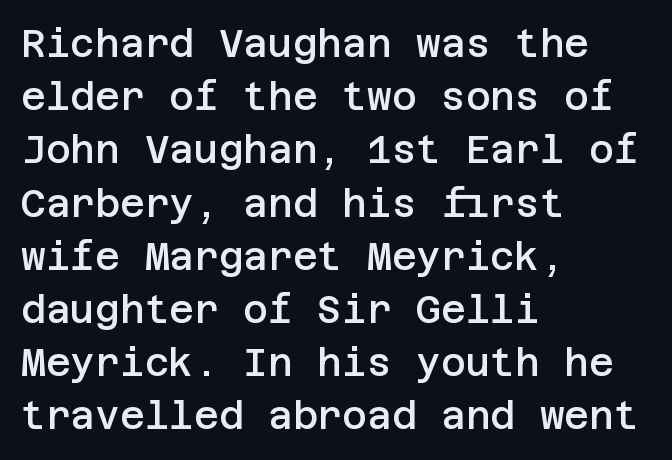
The image shows 38 px semibold sans-serif type, upright; set left-aligned, normal line spacing (1.4x), normal letter spacing, not underlined; low stroke contrast and a large x-height.
